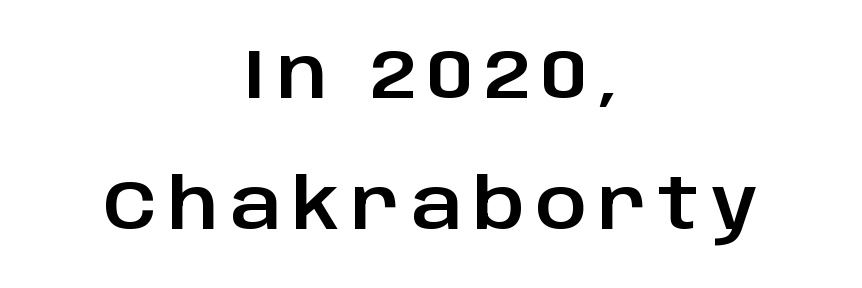
The image shows 70 px sans-serif type, upright; set centered, line spacing 1.87x, not underlined; low stroke contrast and a large x-height.
